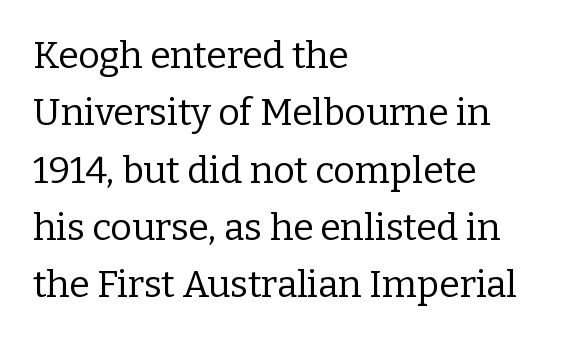
{"serif": "yes", "italic": "no", "bold": "no", "weight": "regular", "width": "normal", "stroke_contrast": "low", "x_height": "medium", "monospaced": "no", "underline": "no", "align": "left", "line_spacing": "normal", "line_spacing_ratio": 1.55, "letter_spacing": "normal", "letter_spacing_em": 0.0, "glyph_px": 37}
